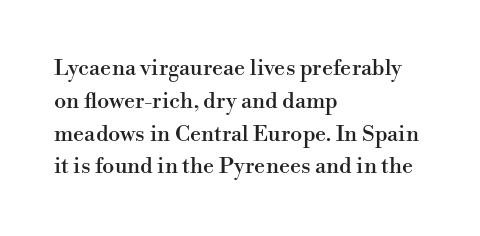
The specimen omits any rule beneath the text block's lines. Is the letter spacing exaggerated? No — it looks like the ordinary default. The typography opts for an upright posture over an oblique one. The rag falls on the right side of this text block. Baseline-to-baseline distance is the conventional proportion of letter height.
